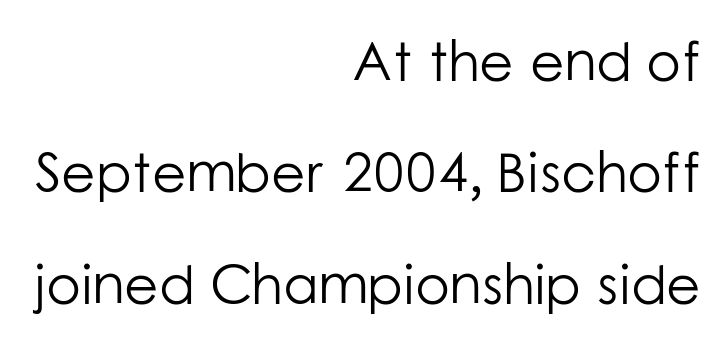
The image shows 56 px light sans-serif type, upright; set right-aligned, loose line spacing (1.99x), normal letter spacing, not underlined; low stroke contrast and a medium x-height.
